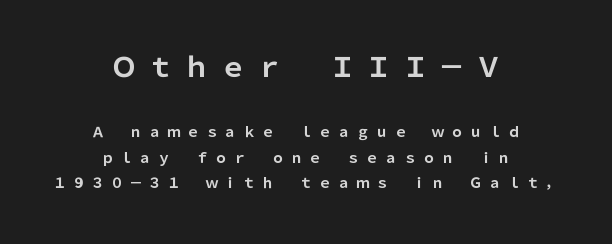
The sample has been set heavy, in full bold. The words here are not underlined. You can tell it's not italic because the verticals are truly vertical. Substantial extra tracking has been applied to these lines. Caption: upper text group enlarged, lower text group reduced. Leftover space on each line is divided equally before and after the words.
